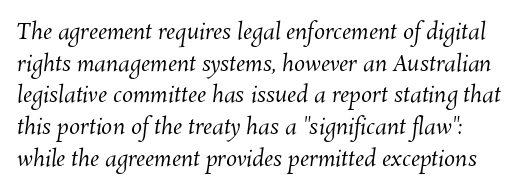
{"bold": "no", "underline": "no", "line_spacing": "normal", "line_spacing_ratio": 1.44, "letter_spacing": "normal", "letter_spacing_em": 0.0, "glyph_px": 22}
